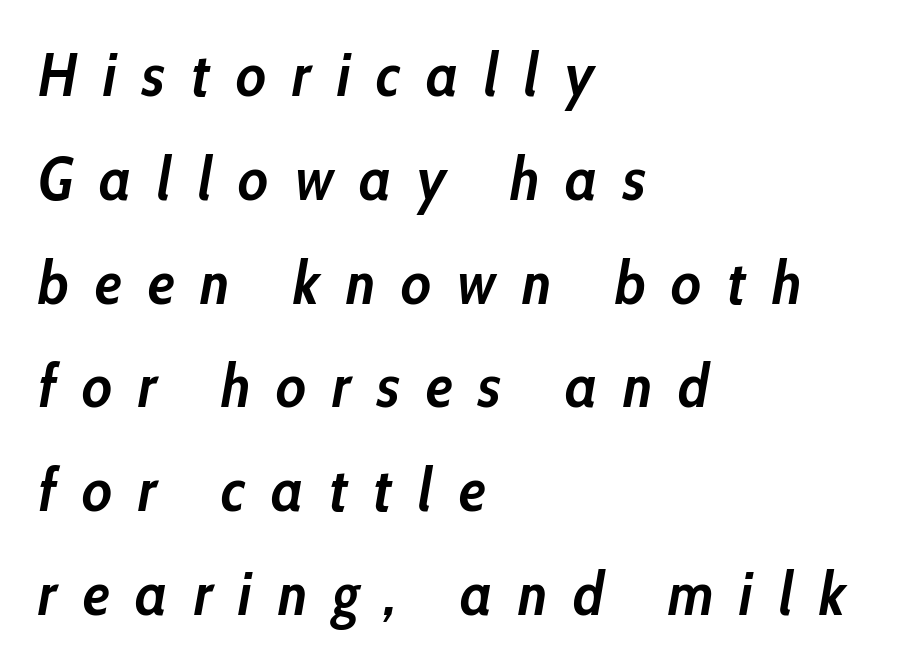
The image shows 60 px semibold, condensed type, italic (leaning right); set left-aligned, line spacing 1.73x, unusually wide letter spacing (+0.43 em), not underlined; low stroke contrast and a medium x-height.
